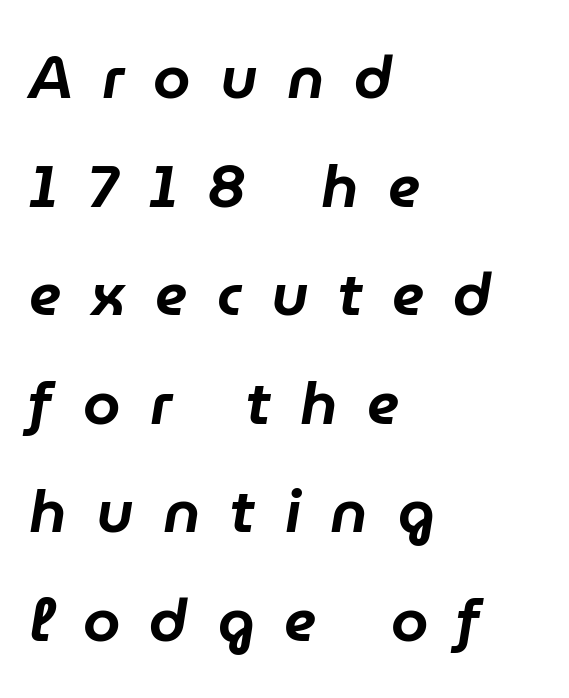
Nobody drew a line under any word here. A student would call this left alignment; a typographer would say flush left, rag right. If you drew a line through each stem, it would be angled. The letterforms stand isolated, each surrounded by extra space.
